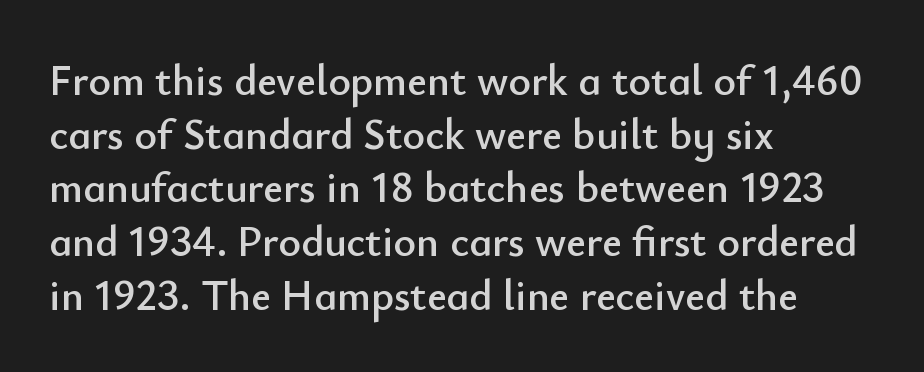
{"serif": "no", "italic": "no", "width": "normal", "stroke_contrast": "low", "x_height": "small", "monospaced": "no", "underline": "no", "align": "left", "line_spacing": "normal", "line_spacing_ratio": 1.25, "letter_spacing": "normal", "letter_spacing_em": 0.0, "glyph_px": 43}
